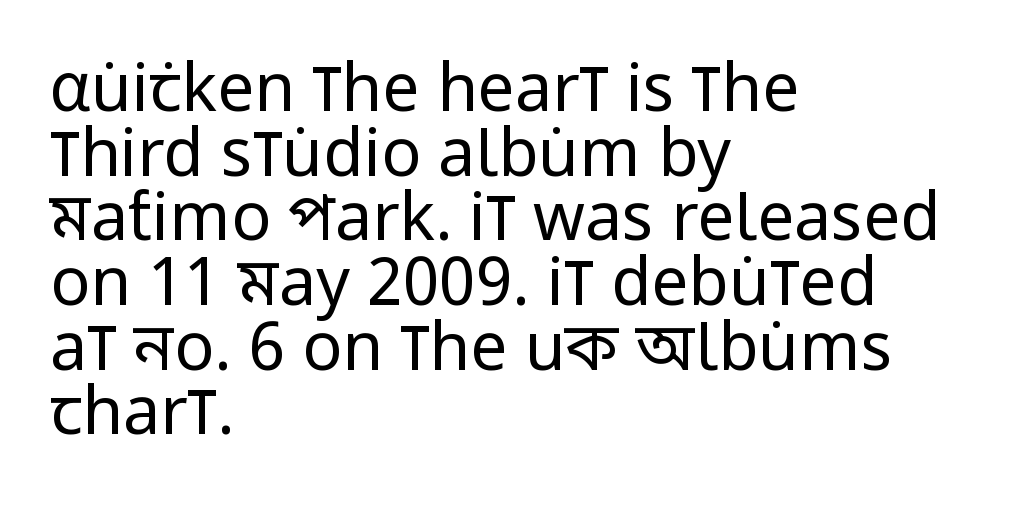
Q: Is the text bold? A: No.
Q: Is the text italic (slanted)? A: No, it is upright.
Q: Is the typeface a serif or a sans-serif typeface? A: Sans-serif.
Q: Is the text underlined? A: No.
Q: How is the paragraph aligned? A: Left-aligned.
Q: Is the spacing between letters normal or unusually wide? A: Normal.
Q: Is the spacing between lines tight, normal or loose? A: Tight.
Q: Width (condensed, normal, or wide)? A: Condensed.
Q: Stroke contrast? A: Low.
Q: x-height? A: Large.
Q: Monospaced? A: No.
